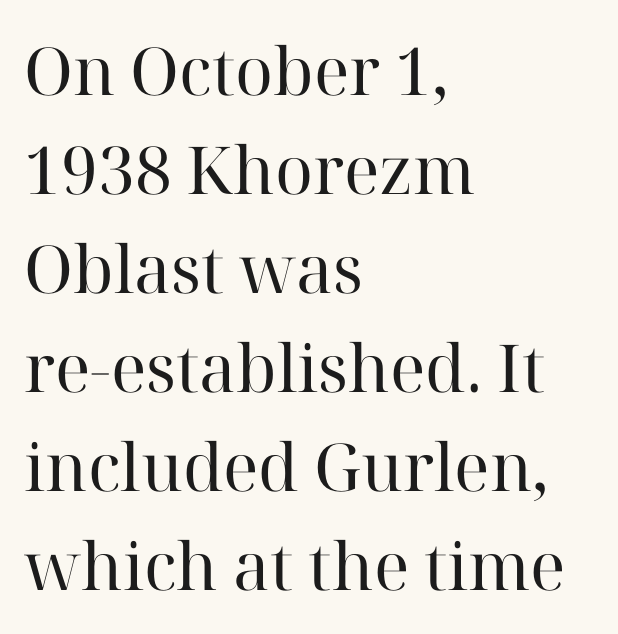
The image shows 66 px regular-weight serif type, upright; set left-aligned, normal line spacing (1.5x), normal letter spacing, not underlined; high stroke contrast and a medium x-height.
